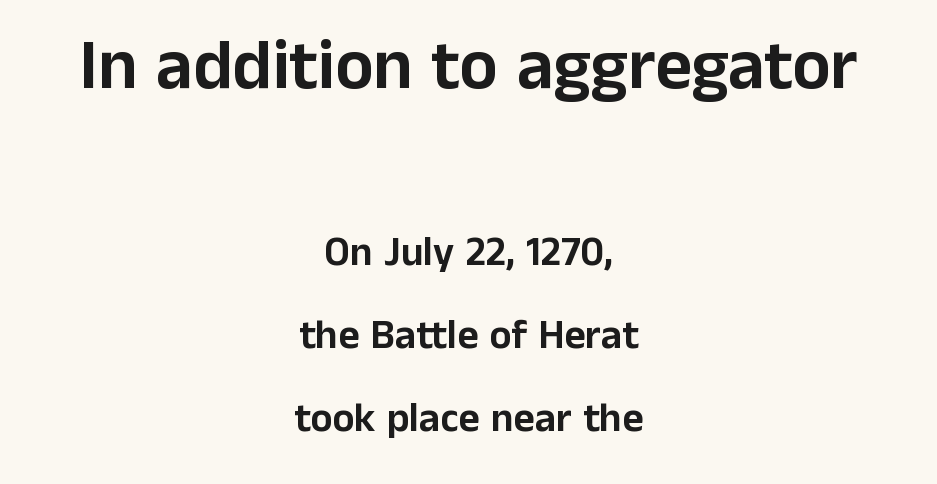
The image shows 71 px sans-serif type, upright; set centered, loose line spacing (2.02x), normal letter spacing, not underlined; the first (top) block is 1.73x larger; low stroke contrast and a medium x-height.
